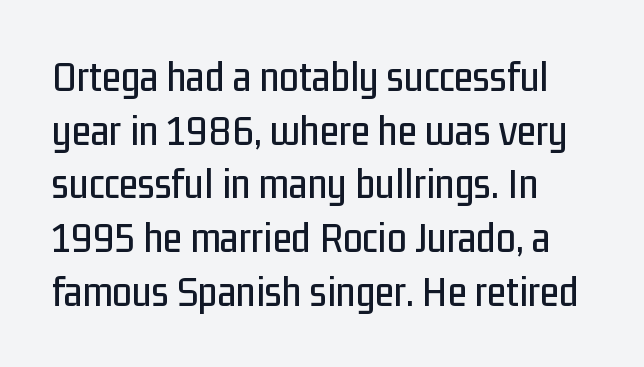
Nothing sits at the stroke ends, so this counts as sans-serif. Ordinary non-slanted type is in use. Nobody touched the tracking dial on this one. Think of a printed novel: that variable character pitch is what you see here. Letters rest on an invisible, unmarked baseline.
